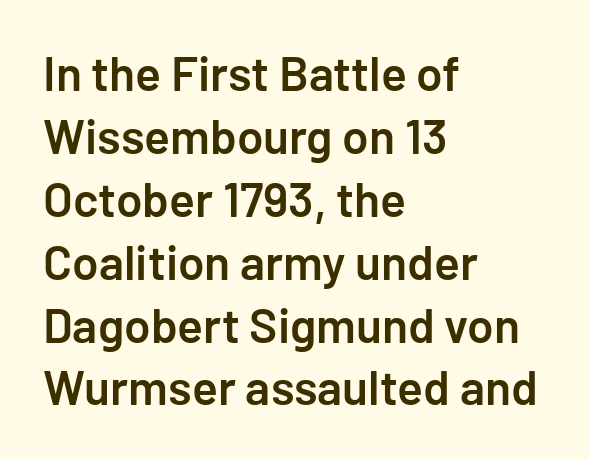
The image shows 48 px semibold sans-serif type, upright; set left-aligned, normal line spacing (1.31x), normal letter spacing, not underlined; low stroke contrast and a medium x-height.
